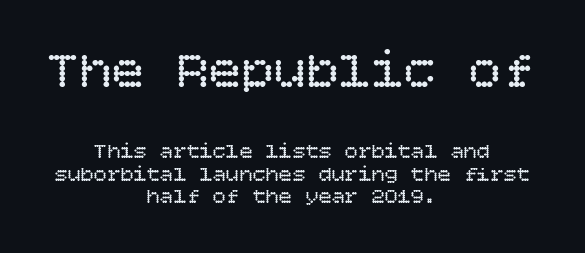
{"italic": "no", "bold": "no", "weight": "regular", "width": "normal", "stroke_contrast": "low", "x_height": "large", "underline": "no", "align": "center", "line_spacing": "tight", "line_spacing_ratio": 1.02, "letter_spacing": "normal", "letter_spacing_em": 0.0, "larger_block": "first", "size_ratio": 2.45, "glyph_px": 54}
